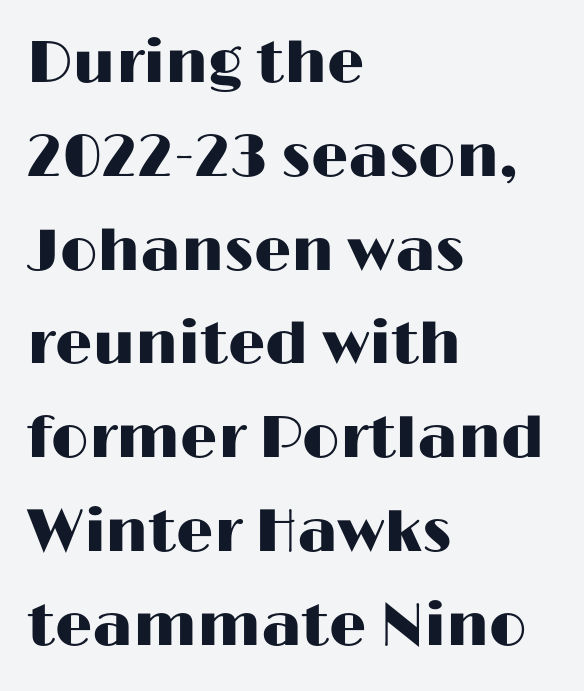
Q: Is the text italic (slanted)? A: No, it is upright.
Q: Is the typeface a serif or a sans-serif typeface? A: Sans-serif.
Q: Is the text underlined? A: No.
Q: How is the paragraph aligned? A: Left-aligned.
Q: Is the spacing between letters normal or unusually wide? A: Normal.
Q: Is the spacing between lines tight, normal or loose? A: Normal.
Q: Width (condensed, normal, or wide)? A: Wide.
Q: Stroke contrast? A: High.
Q: x-height? A: Medium.
Q: Monospaced? A: No.
